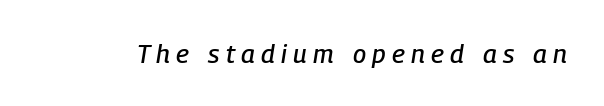
{"italic": "yes", "lean": "right", "slant_degrees": 9, "underline": "no", "letter_spacing": "wide", "letter_spacing_em": 0.24, "glyph_px": 26}
